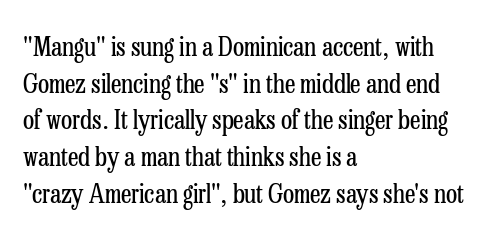
{"italic": "no", "bold": "no", "underline": "no", "align": "left", "line_spacing": "normal", "line_spacing_ratio": 1.41, "letter_spacing": "normal", "letter_spacing_em": 0.0, "glyph_px": 26}
